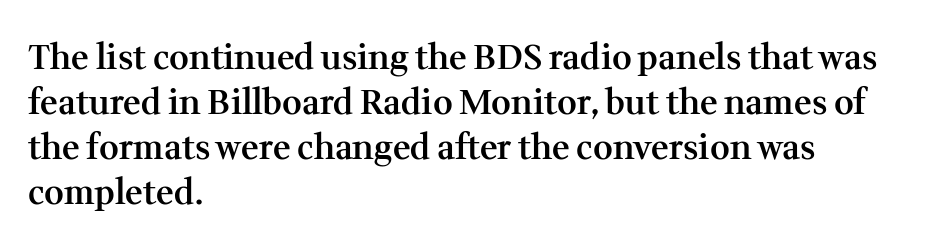
Notice how the passage keeps a crisp vertical edge on the left only. The baseline area is clear. Character widths vary here, with narrow letters taking less room than wide ones. The tracking reads as untouched default to a designer's eye. The axis of the letterforms is exactly vertical. The face used here is a semibold: visibly heavier than regular, lighter than bold.
